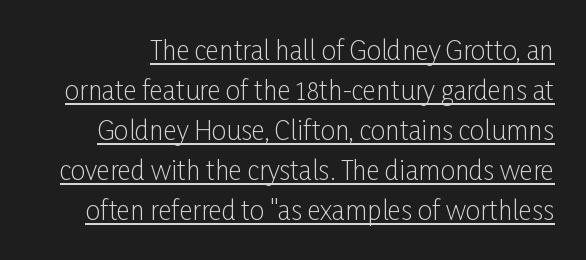
Q: Is the text bold? A: No.
Q: Is the text italic (slanted)? A: No, it is upright.
Q: Is the text underlined? A: Yes.
Q: Is the spacing between letters normal or unusually wide? A: Normal.
Q: Is the spacing between lines tight, normal or loose? A: Normal.
